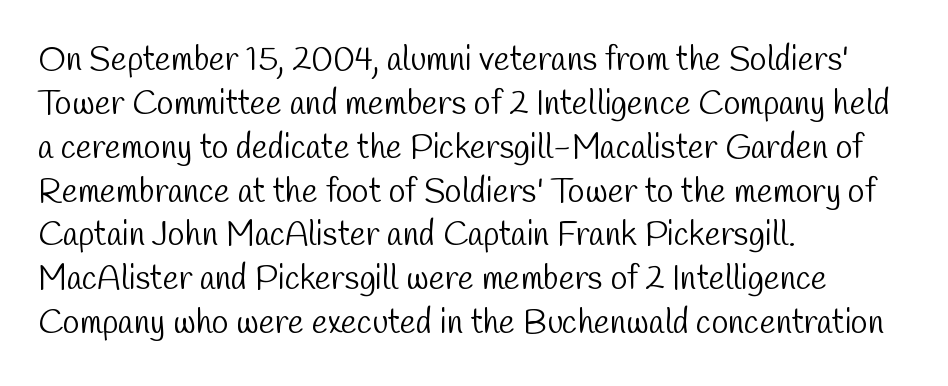
Looks like regular typesetting: each glyph gets only the width it needs. A bare baseline throughout the passage. The line-height multiplier appears to be the usual default. The lines are quadded left. Is this a heavy cut? Hardly; it is regular or lighter. Characters follow at the spacing the type designer built in.
